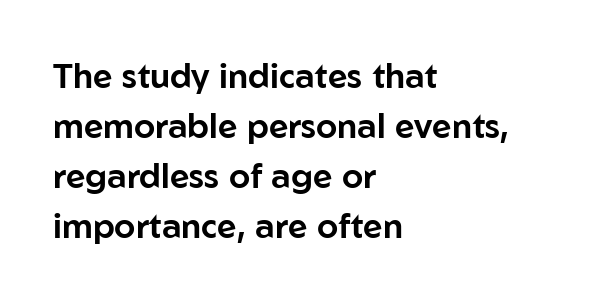
{"serif": "no", "italic": "no", "width": "normal", "stroke_contrast": "low", "x_height": "medium", "monospaced": "no", "underline": "no", "align": "left", "line_spacing": "normal", "line_spacing_ratio": 1.47, "letter_spacing": "normal", "letter_spacing_em": 0.0, "glyph_px": 34}
